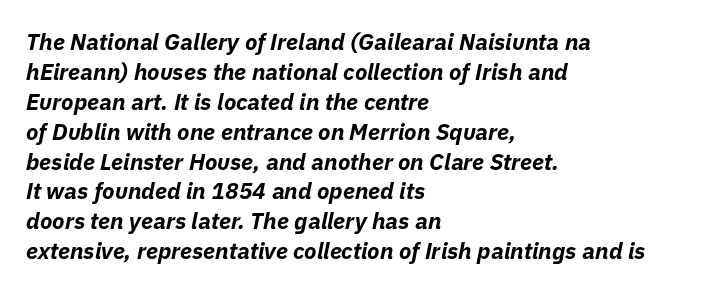
Default kerning and tracking; the words read as compact shapes. The lettering tilts uniformly, giving the passage an italic look. Where is the straight margin? On the left. Descenders are the only things crossing below the line. A dark, heavy texture on the line: the type is bold.
